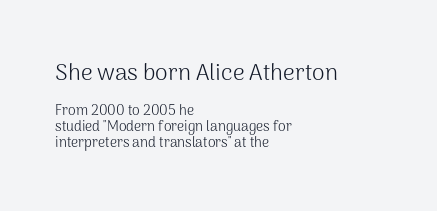
{"italic": "no", "bold": "no", "underline": "no", "align": "left", "line_spacing": "tight", "line_spacing_ratio": 1.13, "letter_spacing": "normal", "letter_spacing_em": 0.0, "larger_block": "first", "size_ratio": 1.64, "glyph_px": 23}
